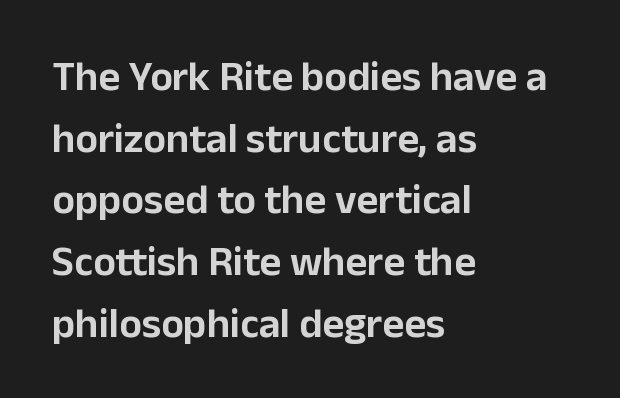
Every character sits straight up, as roman type does. In terms of letterform style, serifs are entirely absent. Where is the straight margin? On the left. Baseline-to-baseline distance is the conventional proportion of letter height. Looks like regular typesetting: each glyph gets only the width it needs.
